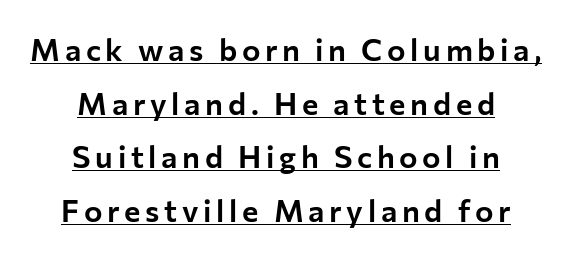
The image shows 31 px sans-serif type, upright; set centered, line spacing 1.73x, underlined; low stroke contrast and a medium x-height.
